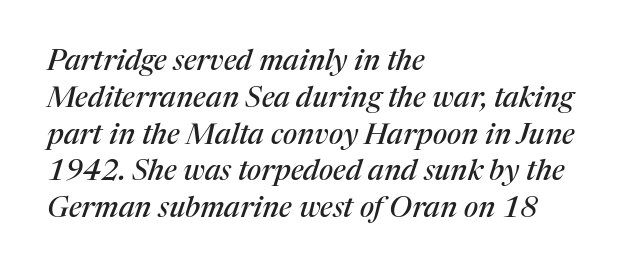
Q: Is the text italic (slanted)? A: Yes, it leans right by about 17 degrees.
Q: Is the typeface a serif or a sans-serif typeface? A: Serif.
Q: Is the text underlined? A: No.
Q: How is the paragraph aligned? A: Left-aligned.
Q: Is the spacing between letters normal or unusually wide? A: Normal.
Q: Is the spacing between lines tight, normal or loose? A: Normal.
Q: Width (condensed, normal, or wide)? A: Normal.
Q: Stroke contrast? A: Medium.
Q: x-height? A: Medium.
Q: Monospaced? A: No.
